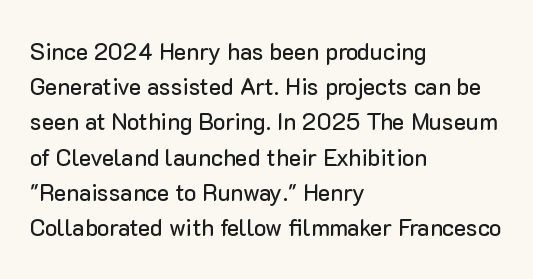
{"italic": "no", "underline": "no", "align": "left", "line_spacing": "normal", "line_spacing_ratio": 1.53, "letter_spacing": "normal", "letter_spacing_em": 0.0, "glyph_px": 23}
